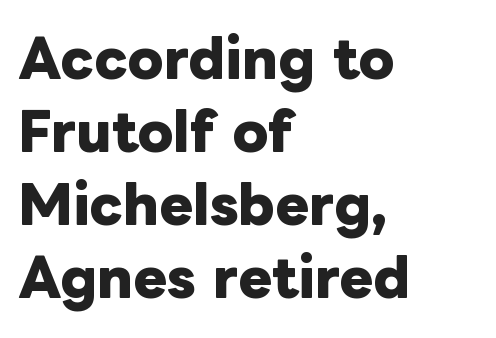
{"italic": "no", "bold": "yes", "weight": "heavy", "width": "normal", "stroke_contrast": "low", "x_height": "medium", "monospaced": "no", "underline": "no", "align": "left", "line_spacing": "normal", "line_spacing_ratio": 1.43, "letter_spacing": "normal", "letter_spacing_em": 0.0, "glyph_px": 51}
